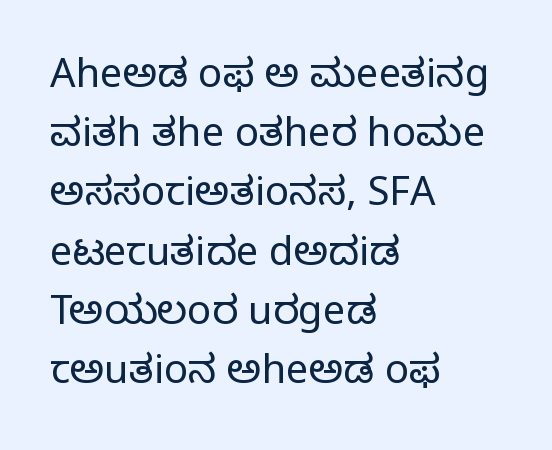
Q: Is the text bold? A: No.
Q: Is the text italic (slanted)? A: No, it is upright.
Q: Is the typeface a serif or a sans-serif typeface? A: Serif.
Q: Is the text underlined? A: No.
Q: How is the paragraph aligned? A: Left-aligned.
Q: Is the spacing between letters normal or unusually wide? A: Normal.
Q: Is the spacing between lines tight, normal or loose? A: Normal.
Q: Width (condensed, normal, or wide)? A: Normal.
Q: Stroke contrast? A: Low.
Q: x-height? A: Large.
Q: Monospaced? A: No.
